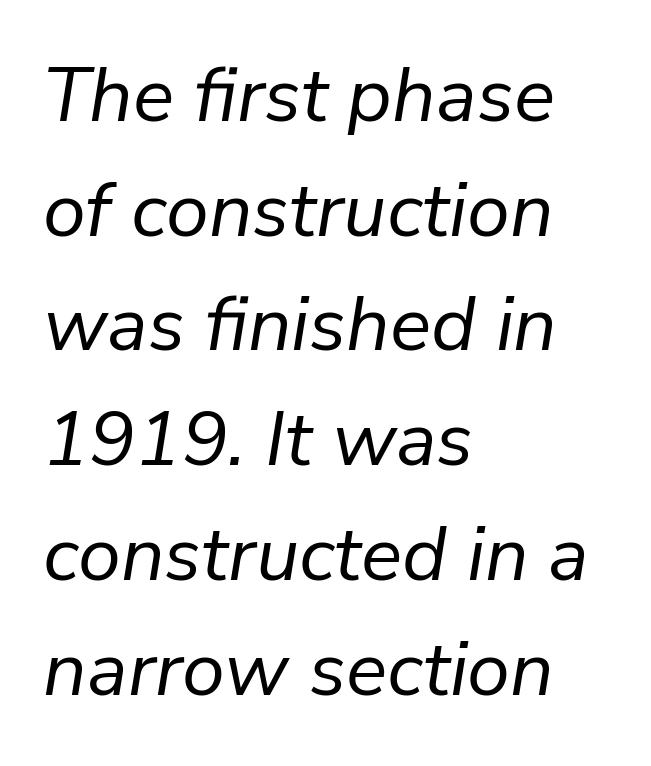
Q: Is the text bold? A: No.
Q: Is the text italic (slanted)? A: Yes, it leans right by about 9 degrees.
Q: Is the text underlined? A: No.
Q: How is the paragraph aligned? A: Left-aligned.
Q: Is the spacing between letters normal or unusually wide? A: Normal.
Q: Is the spacing between lines tight, normal or loose? A: Normal.
Q: Width (condensed, normal, or wide)? A: Normal.
Q: Stroke contrast? A: Low.
Q: x-height? A: Medium.
Q: Monospaced? A: No.
